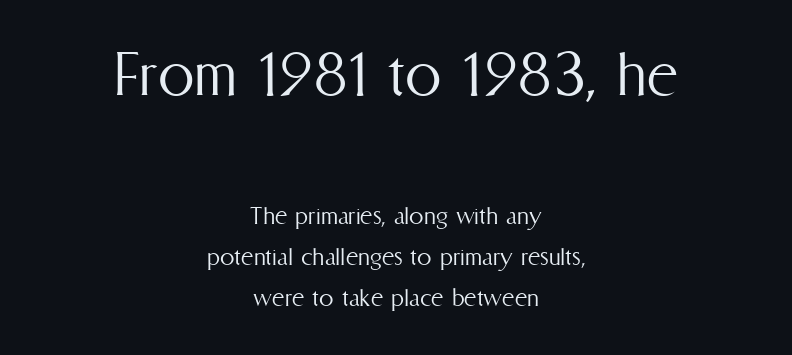
The image shows 73 px light, condensed type, upright; set centered, normal line spacing (1.41x), normal letter spacing, not underlined; the first (top) block is 2.52x larger; medium stroke contrast and a medium x-height.
